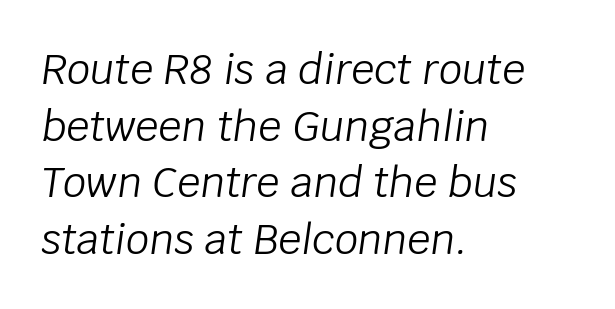
Weight: regular or lighter. Horizontal alignment here is leftward, the default for most running prose. Proportional: the letters do not fall into vertical columns. Glyph-to-glyph distance matches everyday printed text. Leading: standard. The space beneath each line is pristine and unruled.
